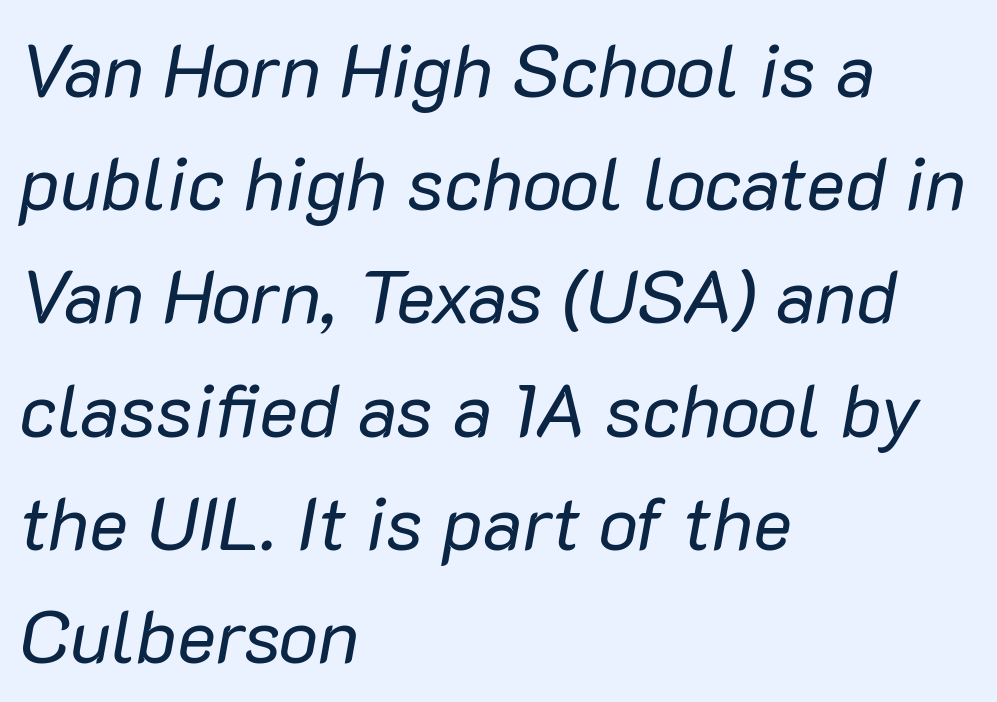
The compositor pushed each line to the left boundary. The typography opts for an oblique posture over an upright one. The gap between lines stays unmarked. Evenly set lines give the paragraph a standard silhouette.
